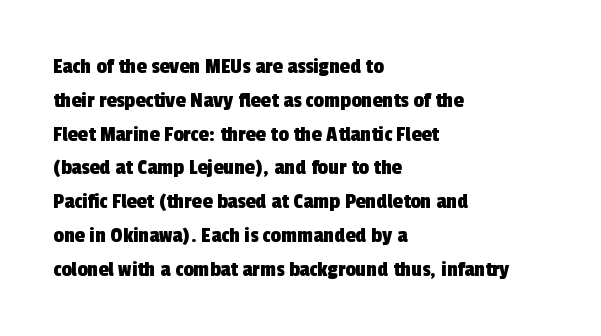
These lines are set flush left with a ragged right edge. The baseline area is clear. If you measured baseline to baseline, you'd find a middling distance. Observe the ordinary spacing: letters are neighbours, not strangers.
